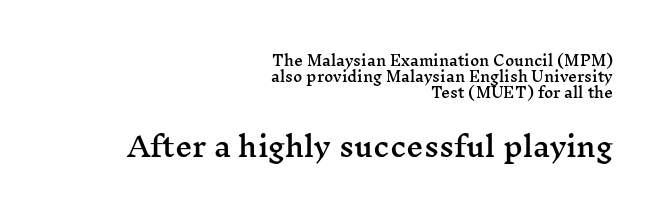
Q: Is the text italic (slanted)? A: No, it is upright.
Q: Is the text underlined? A: No.
Q: How is the paragraph aligned? A: Right-aligned.
Q: Is the spacing between letters normal or unusually wide? A: Normal.
Q: Is the spacing between lines tight, normal or loose? A: Tight.
Q: Which block of text is set in a larger size, the first (top) or the second (bottom)? A: The second (bottom) one.
